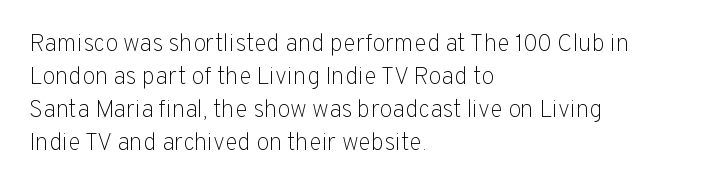
The image shows 24 px text type, upright; set left-aligned, normal line spacing (1.37x), normal letter spacing, not underlined.
